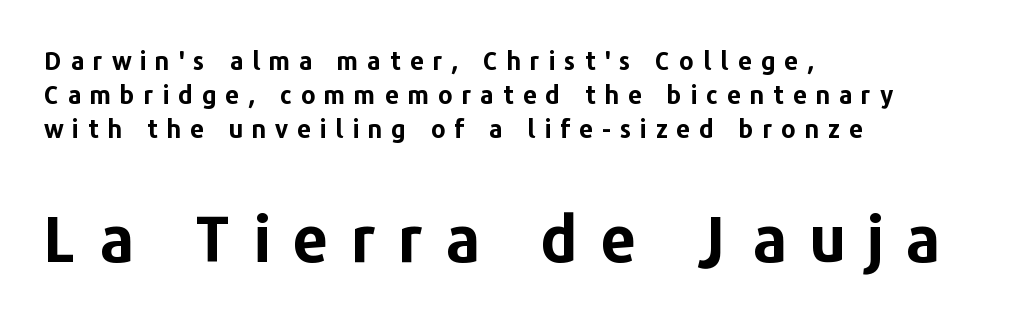
Q: Is the text bold? A: Yes.
Q: Is the text italic (slanted)? A: No, it is upright.
Q: Is the typeface a serif or a sans-serif typeface? A: Sans-serif.
Q: Is the text underlined? A: No.
Q: How is the paragraph aligned? A: Left-aligned.
Q: Is the spacing between letters normal or unusually wide? A: Unusually wide.
Q: Is the spacing between lines tight, normal or loose? A: Normal.
Q: Which block of text is set in a larger size, the first (top) or the second (bottom)? A: The second (bottom) one.
Q: Width (condensed, normal, or wide)? A: Normal.
Q: Stroke contrast? A: Low.
Q: x-height? A: Medium.
Q: Monospaced? A: No.
